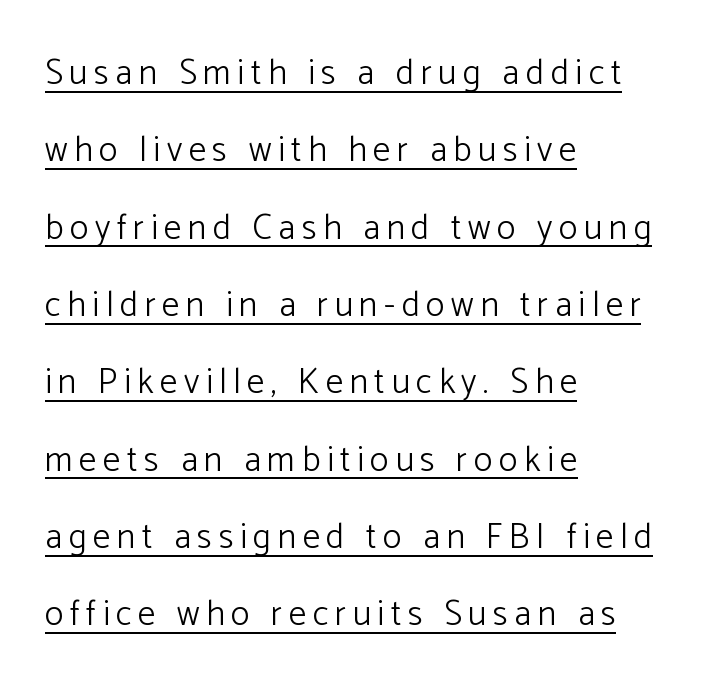
Q: Is the text bold? A: No.
Q: Is the text italic (slanted)? A: No, it is upright.
Q: Is the typeface a serif or a sans-serif typeface? A: Sans-serif.
Q: Is the text underlined? A: Yes.
Q: How is the paragraph aligned? A: Left-aligned.
Q: Is the spacing between lines tight, normal or loose? A: Loose.
Q: Width (condensed, normal, or wide)? A: Normal.
Q: Stroke contrast? A: Low.
Q: x-height? A: Medium.
Q: Monospaced? A: No.
